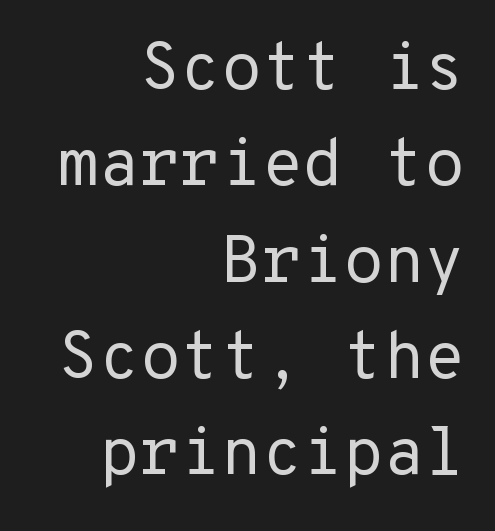
Q: Is the text bold? A: No.
Q: Is the text italic (slanted)? A: No, it is upright.
Q: Is the typeface a serif or a sans-serif typeface? A: Sans-serif.
Q: Is the text underlined? A: No.
Q: How is the paragraph aligned? A: Right-aligned.
Q: Is the spacing between letters normal or unusually wide? A: Normal.
Q: Is the spacing between lines tight, normal or loose? A: Normal.
Q: Width (condensed, normal, or wide)? A: Normal.
Q: Stroke contrast? A: Low.
Q: x-height? A: Medium.
